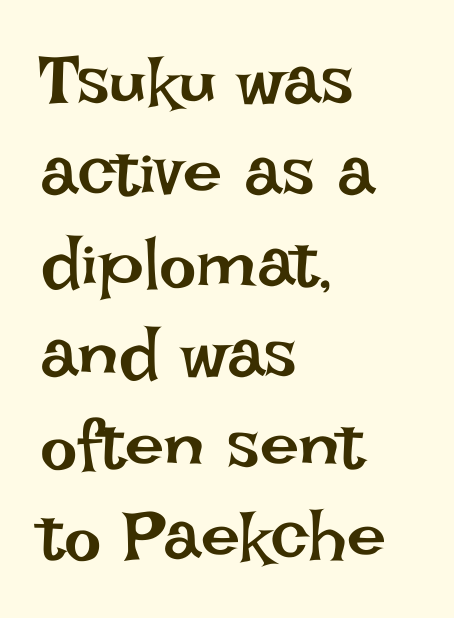
{"italic": "no", "bold": "no", "weight": "regular", "width": "normal", "stroke_contrast": "low", "x_height": "large", "monospaced": "no", "underline": "no", "align": "left", "line_spacing": "normal", "line_spacing_ratio": 1.3, "letter_spacing": "normal", "letter_spacing_em": 0.0, "glyph_px": 70}
